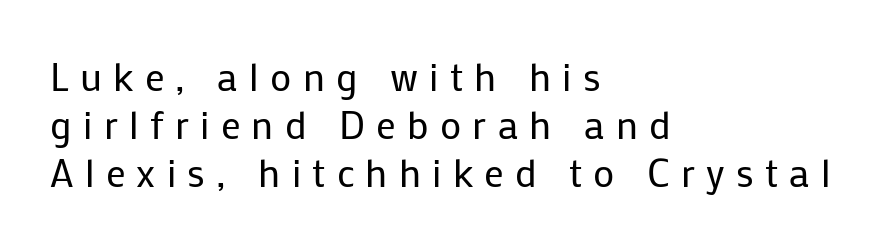
The image shows 39 px regular-weight sans-serif type, upright; set left-aligned, line spacing 1.23x, unusually wide letter spacing (+0.29 em), not underlined; low stroke contrast and a medium x-height.
